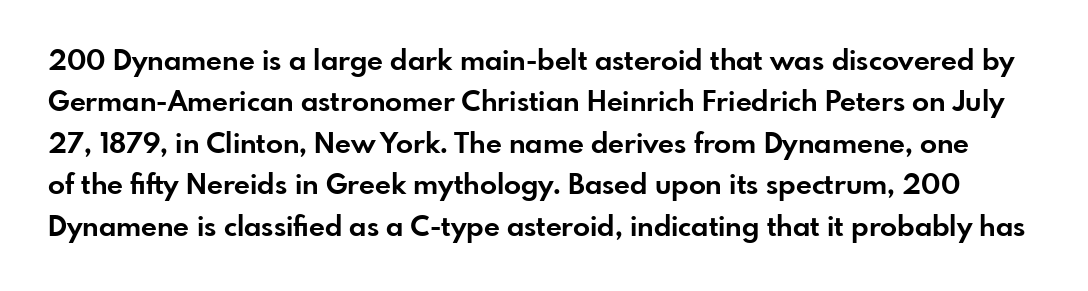
The image shows 28 px bold sans-serif type, upright; set normal line spacing (1.48x), normal letter spacing, not underlined; low stroke contrast and a small x-height.
